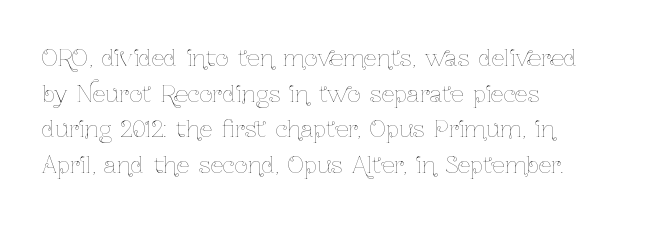
The image shows 23 px text type, upright; set left-aligned, normal line spacing (1.55x), normal letter spacing, not underlined.
